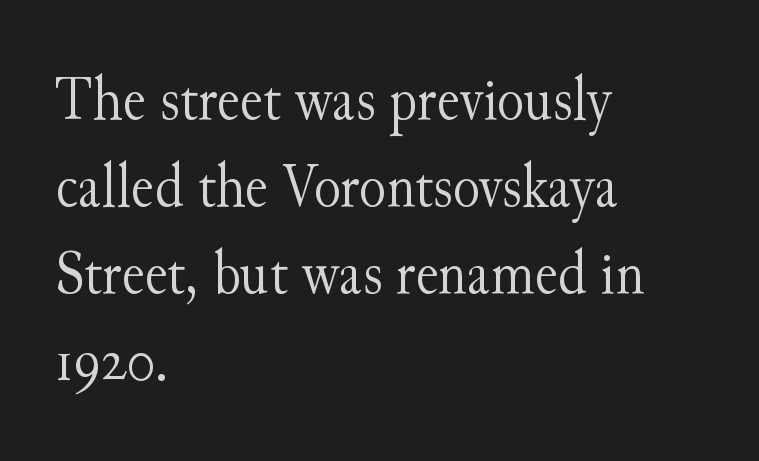
This reads as an unemphasized weight, regular at the heaviest. Letters rest on an invisible, unmarked baseline. Baseline-to-baseline distance is the conventional proportion of letter height. Regarding serifs, this sample has them.
